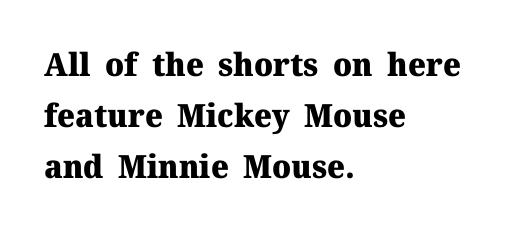
The image shows 32 px heavy serif type, upright; set left-aligned, normal line spacing (1.59x), normal letter spacing, not underlined; medium stroke contrast and a medium x-height.
